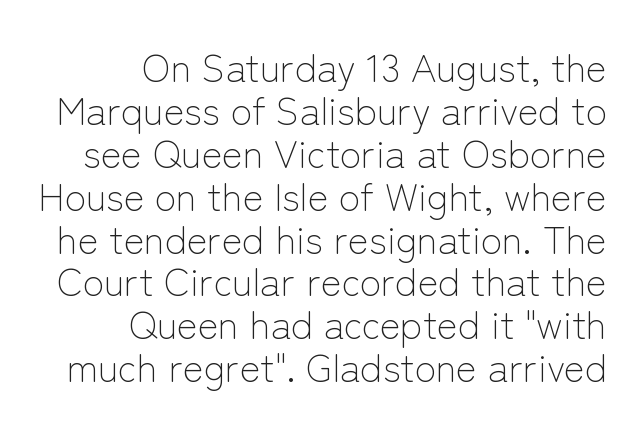
The image shows 39 px light sans-serif type, upright; set right-aligned, tight line spacing (1.1x), normal letter spacing, not underlined; low stroke contrast and a medium x-height.
